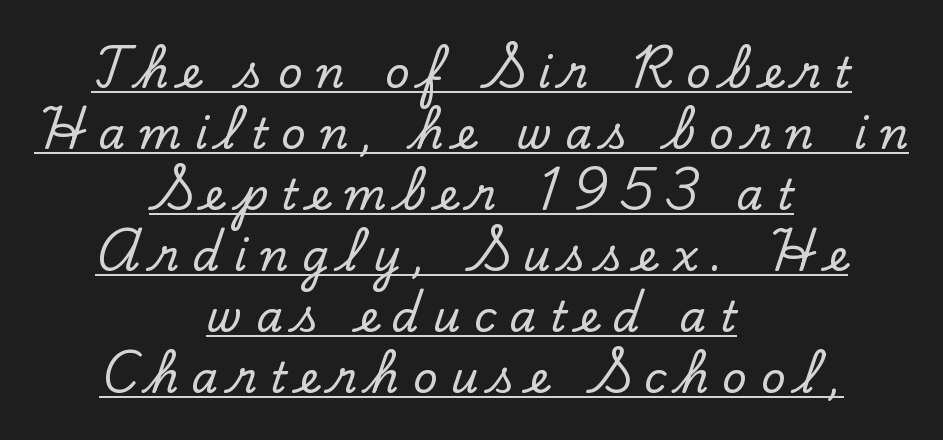
Check the space under the baseline: a stroke is drawn there. Which margin do the lines hug? Neither — every line sits in the middle. The space between consecutive lines is moderate. Is this a fixed-width face? No — the glyphs have proportional, varying widths. The designer went with a serif here, giving each stem small feet.
